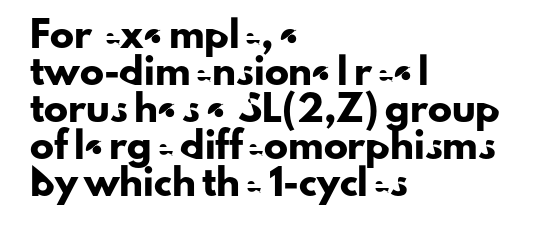
The image shows 24 px text type, upright; set left-aligned, normal line spacing (1.54x), normal letter spacing, not underlined.
